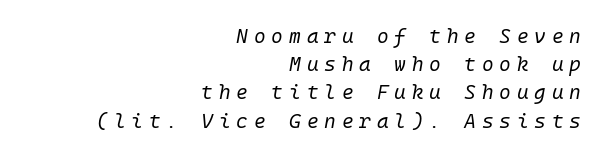
Q: Is the text bold? A: No.
Q: Is the text italic (slanted)? A: Yes, it leans right by about 10 degrees.
Q: Is the text underlined? A: No.
Q: How is the paragraph aligned? A: Right-aligned.
Q: Is the spacing between letters normal or unusually wide? A: Unusually wide.
Q: Is the spacing between lines tight, normal or loose? A: Normal.
